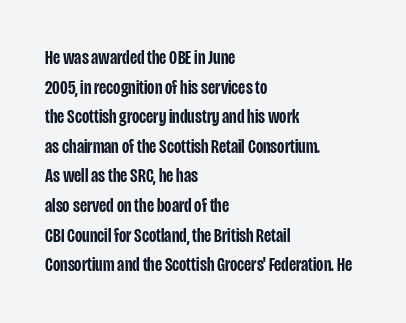
Q: Is the text bold? A: Semi-bold.
Q: Is the text italic (slanted)? A: No, it is upright.
Q: Is the text underlined? A: No.
Q: How is the paragraph aligned? A: Left-aligned.
Q: Is the spacing between letters normal or unusually wide? A: Normal.
Q: Is the spacing between lines tight, normal or loose? A: Normal.
